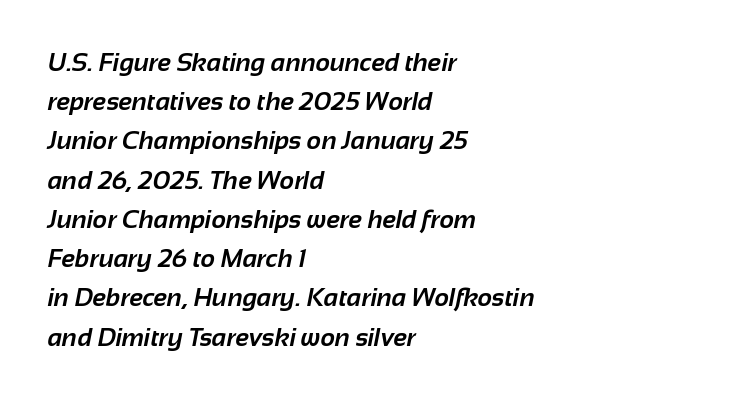
The image shows 25 px bold type; set left-aligned, normal line spacing (1.57x), normal letter spacing, not underlined.
